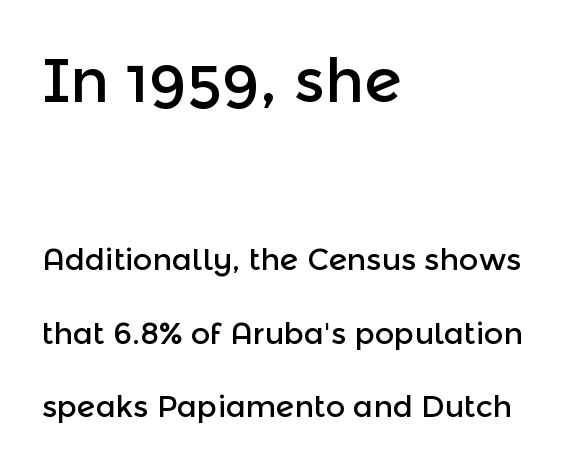
The image shows 61 px sans-serif type, upright; set left-aligned, loose line spacing (2.45x), normal letter spacing, not underlined; the first (top) block is 2.03x larger; a medium x-height.
